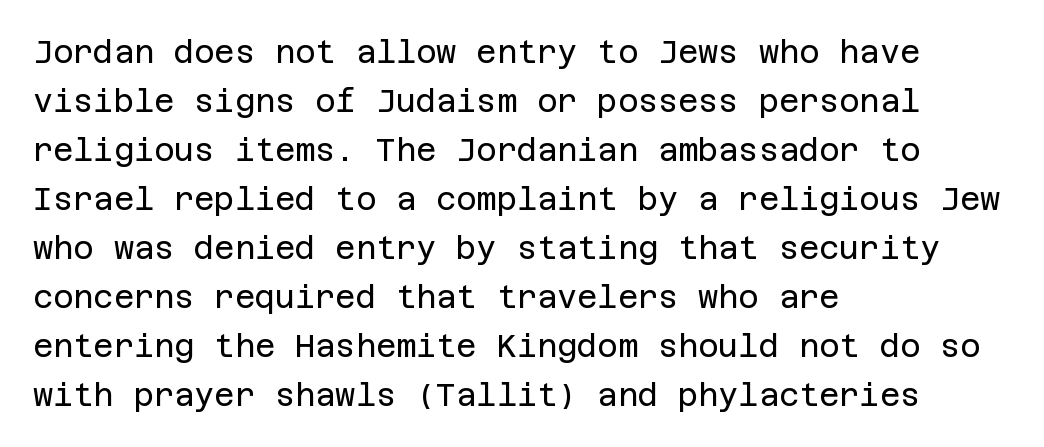
The paragraph shown leans on its left margin. Anything drawn beneath the words? Only blank space. The letters stand upright; this is a roman face. The designer went with a sans here, leaving each stem footless. Between one letter and the next there's only the usual sliver of space.
